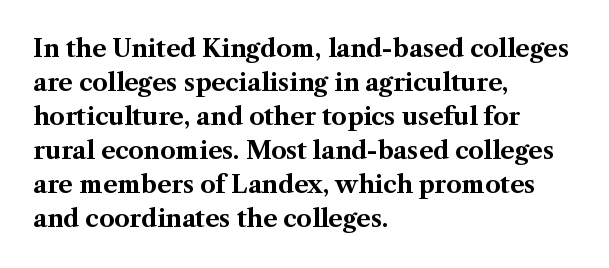
The image shows 24 px bold type, upright; set left-aligned, normal line spacing (1.42x), normal letter spacing, not underlined.
